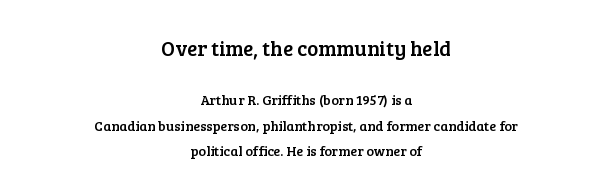
There is no visible air inserted between adjacent glyphs. Whoever set this made the first block the dominant, larger element. Rule under the text: the space is simply empty. Compared with a flush-left layout, this one balances lines on the center instead. The letters stand upright; this is a roman face.
